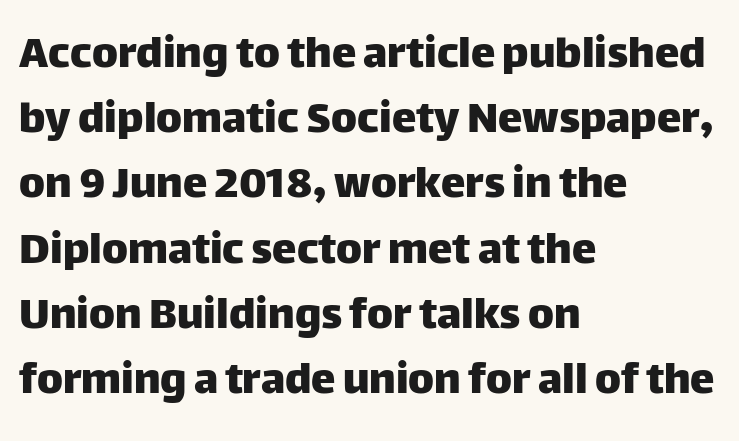
{"serif": "no", "italic": "no", "width": "normal", "stroke_contrast": "low", "x_height": "large", "monospaced": "no", "underline": "no", "align": "left", "line_spacing": "normal", "line_spacing_ratio": 1.33, "letter_spacing": "normal", "letter_spacing_em": 0.0, "glyph_px": 49}
